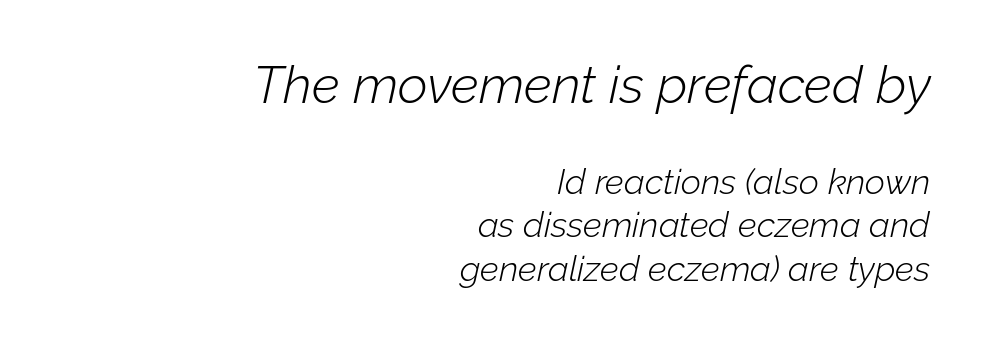
The specimen reads as italic at a glance. If you measured baseline to baseline, you'd find a middling distance. The lines in this sample share a right terminus and differ only in where they begin. Glyph-to-glyph distance matches everyday printed text. Two sizes are in play, and the larger belongs to the first block.
